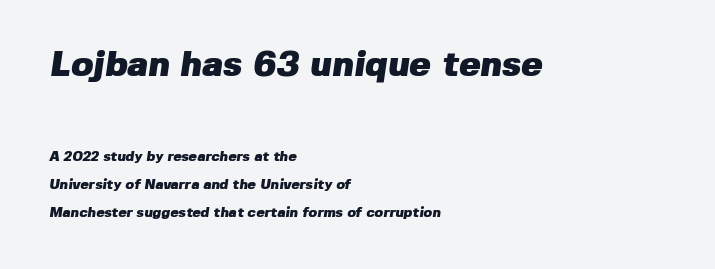
Q: Is the text bold? A: Yes.
Q: Is the typeface a serif or a sans-serif typeface? A: Sans-serif.
Q: Is the text underlined? A: No.
Q: How is the paragraph aligned? A: Left-aligned.
Q: Is the spacing between letters normal or unusually wide? A: Normal.
Q: Is the spacing between lines tight, normal or loose? A: Loose.
Q: Which block of text is set in a larger size, the first (top) or the second (bottom)? A: The first (top) one.
Q: Width (condensed, normal, or wide)? A: Normal.
Q: Stroke contrast? A: Low.
Q: x-height? A: Medium.
Q: Monospaced? A: No.
